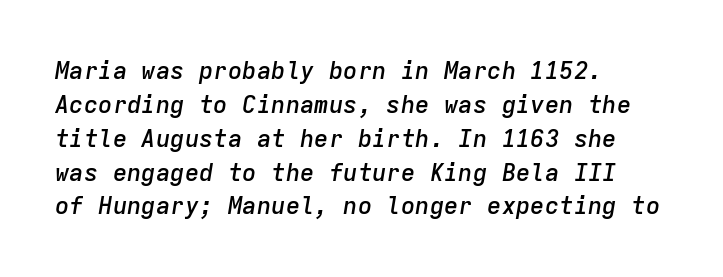
The image shows 24 px text type, italic (leaning right); set left-aligned, normal line spacing (1.41x), normal letter spacing, not underlined.
